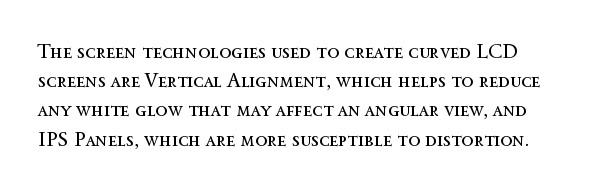
A normal amount of white space separates one row of letters from the next. The foot of each line stays bare and open. The ragged edge is on the right, which tells us the setting is flush left. This sample uses an upright cut, with every glyph sitting square on the baseline. No chunkiness to these letters — they're not bold. Does extra space separate the letters? No, they use regular spacing.
